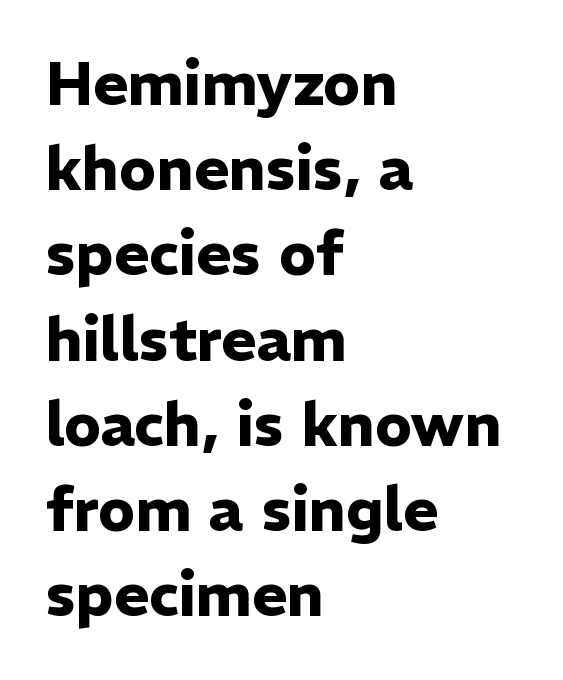
The image shows 60 px heavy sans-serif type, upright; set left-aligned, normal line spacing (1.42x), normal letter spacing, not underlined; low stroke contrast and a medium x-height.
